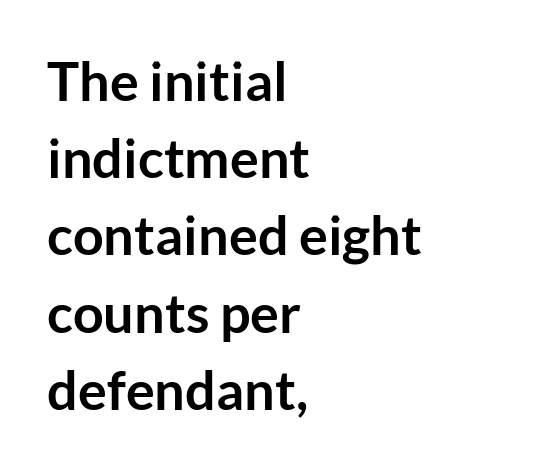
No word sits above an underline. Note the varied advance widths — an 'i' is clearly narrower than an 'm'. Horizontally, the lines are justified to the leading edge only. Stroke terminals: plain, sans-serif.
